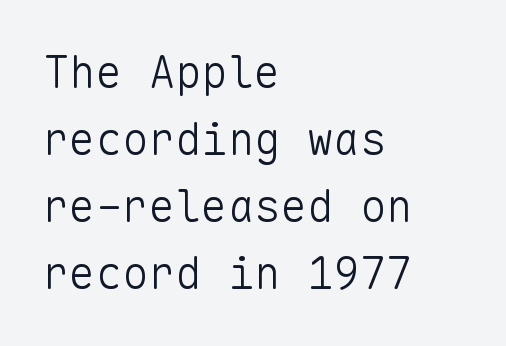
Q: Is the text bold? A: No.
Q: Is the text italic (slanted)? A: No, it is upright.
Q: Is the typeface a serif or a sans-serif typeface? A: Sans-serif.
Q: Is the text underlined? A: No.
Q: How is the paragraph aligned? A: Left-aligned.
Q: Is the spacing between letters normal or unusually wide? A: Normal.
Q: Is the spacing between lines tight, normal or loose? A: Normal.
Q: Width (condensed, normal, or wide)? A: Normal.
Q: Stroke contrast? A: Low.
Q: x-height? A: Medium.
Q: Monospaced? A: Yes.
